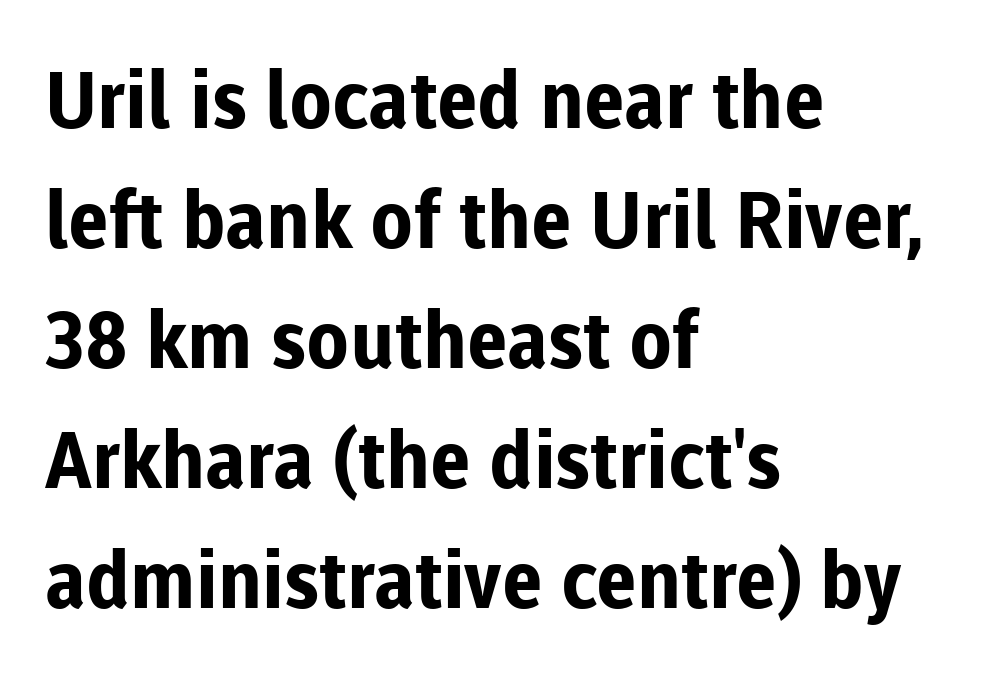
The image shows 79 px bold sans-serif type, upright; set left-aligned, normal line spacing (1.52x), normal letter spacing, not underlined; low stroke contrast and a medium x-height.
